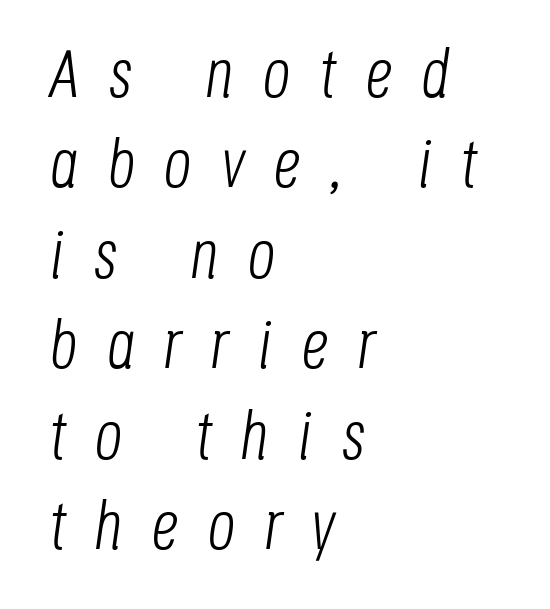
{"italic": "yes", "lean": "right", "slant_degrees": 8, "bold": "no", "weight": "light", "width": "condensed", "stroke_contrast": "low", "x_height": "large", "monospaced": "no", "underline": "no", "align": "left", "line_spacing": "normal", "line_spacing_ratio": 1.33, "letter_spacing": "wide", "letter_spacing_em": 0.43, "glyph_px": 68}
